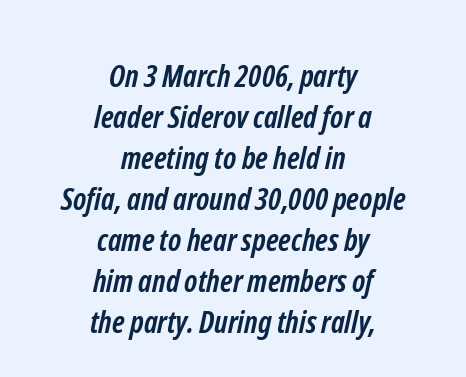
The image shows 31 px semibold, condensed sans-serif type; set centered, normal line spacing (1.32x), normal letter spacing, not underlined; low stroke contrast and a medium x-height.
